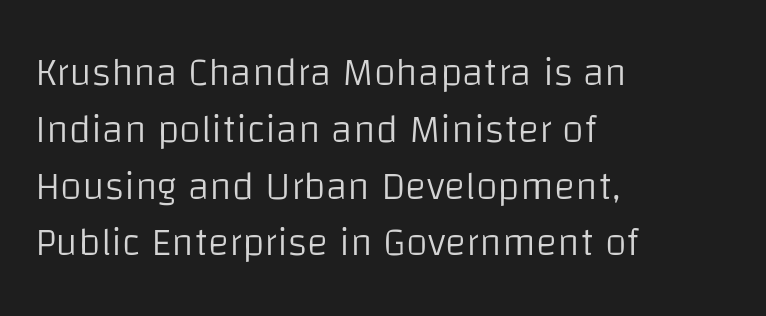
Does the lettering tilt? It doesn't — this is upright. Think of a printed novel: that variable character pitch is what you see here. One glance says typical: line gaps are just what's usual. The lines are quadded left. Stem width sits at or under what a default text font uses. Compared with typical body copy, the letter spacing here is the same.
